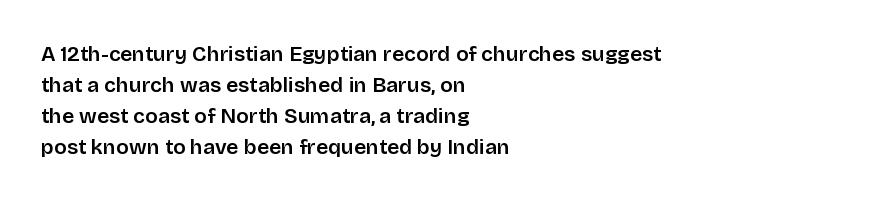
Observe the ordinary spacing: letters are neighbours, not strangers. Which margin do the lines hug? The left one — the right edge is uneven. Compared with typical paragraphs, the rows here are spaced about the same. Notice how the stems are strictly vertical — no italics here. Compared with an ordinary text face, these strokes are moderately heavier — a semibold. Clear beneath every line of the passage.
